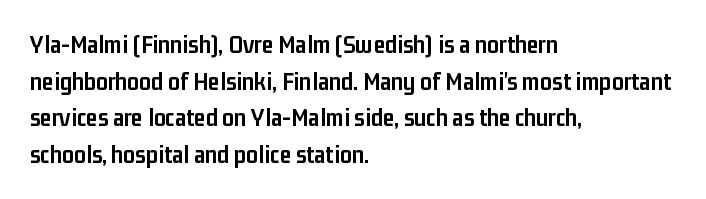
{"italic": "no", "bold": "yes", "underline": "no", "align": "left", "line_spacing": "normal", "line_spacing_ratio": 1.41, "letter_spacing": "normal", "letter_spacing_em": 0.0, "glyph_px": 26}
